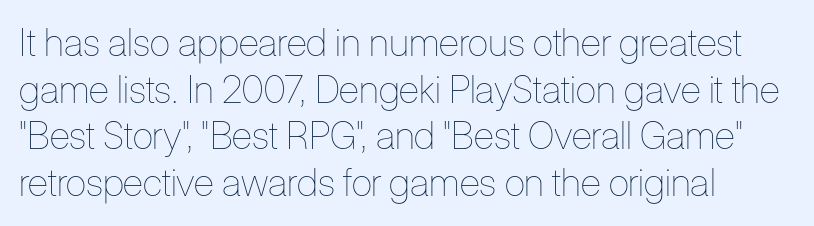
{"italic": "no", "bold": "no", "weight": "thin", "width": "condensed", "stroke_contrast": "low", "x_height": "medium", "monospaced": "no", "underline": "no", "align": "left", "line_spacing_ratio": 1.23, "letter_spacing": "normal", "letter_spacing_em": 0.0, "glyph_px": 38}
